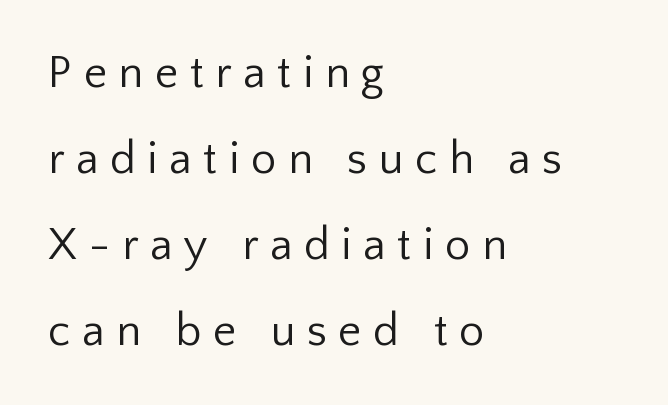
The line texture is sparse and dotted thanks to wide tracking. Stroke mass is kept to a normal reading level or below. Type without underlining. Typographically, this falls in the sans-serif category. All the whitespace from short lines collects on the right.
